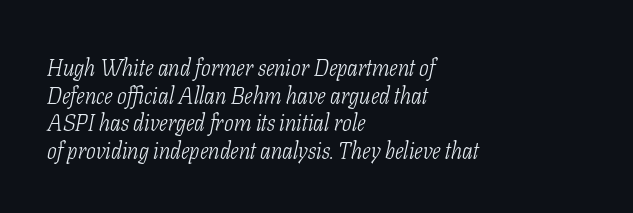
Notice how the passage keeps a crisp vertical edge on the left only. Type without underlining. Short note: letters normally spaced. Nothing heavy about these letters — not bold at all. Designer's note — italics engaged.
